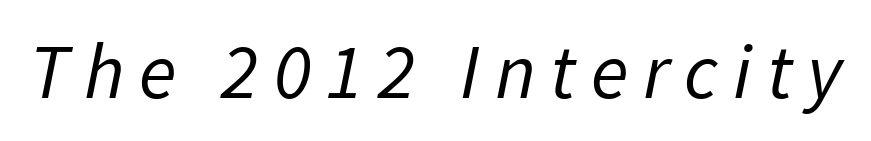
{"italic": "yes", "lean": "right", "slant_degrees": 11, "bold": "no", "weight": "regular", "width": "normal", "stroke_contrast": "low", "x_height": "medium", "monospaced": "no", "underline": "no", "glyph_px": 78}
